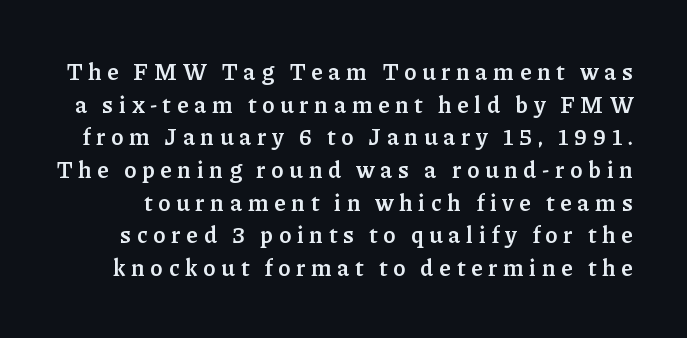
Words float on clear page, feet unadorned. Caption: expanded tracking, letters set apart. This sample uses an upright cut, with every glyph sitting square on the baseline. Leading matches the norm, producing a regular column. Heavy-handed strokes throughout: this text is bold.
